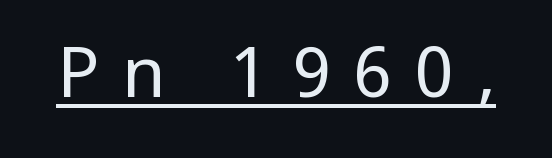
A typesetter would label this face a sans. This sample has the flowing, uneven cadence of proportional lettering. Honestly, the underline is the first thing you notice here. Compared with typical body copy, the letter spacing here is much looser. The cut favours lightness, reaching ordinary text weight at its darkest. A roman cut, with each character standing at attention.
